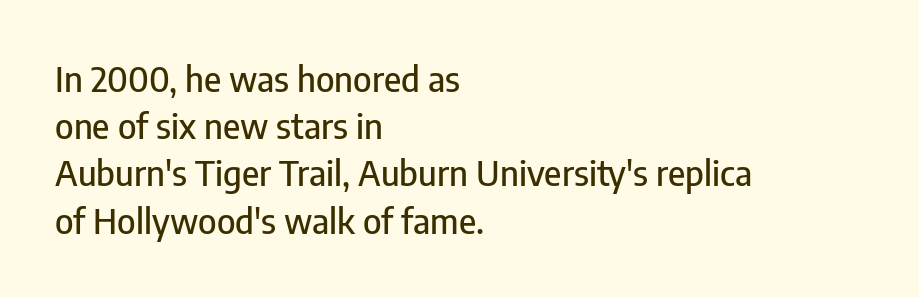
The image shows 35 px condensed sans-serif type, upright; set left-aligned, normal line spacing (1.35x), normal letter spacing, not underlined; low stroke contrast and a medium x-height.
